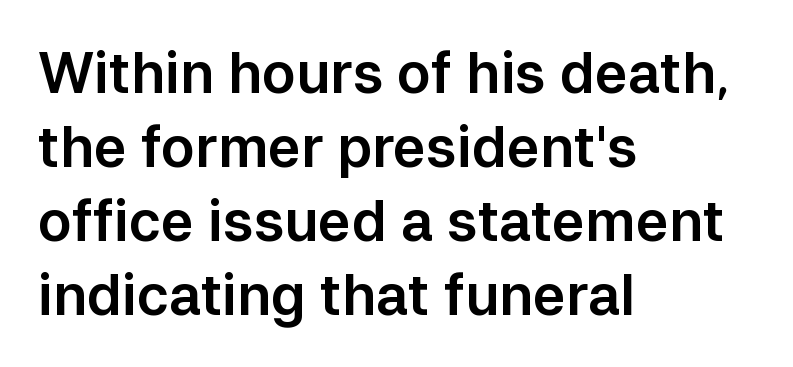
These lines are rendered in a variable-pitch font. Evenly set lines give the paragraph a standard silhouette. The font's upright variant was chosen for this text. Descender tails drop into unmarked territory. The paragraph shown leans on its left margin. No feet cap the strokes, marking this as sans-serif type.
